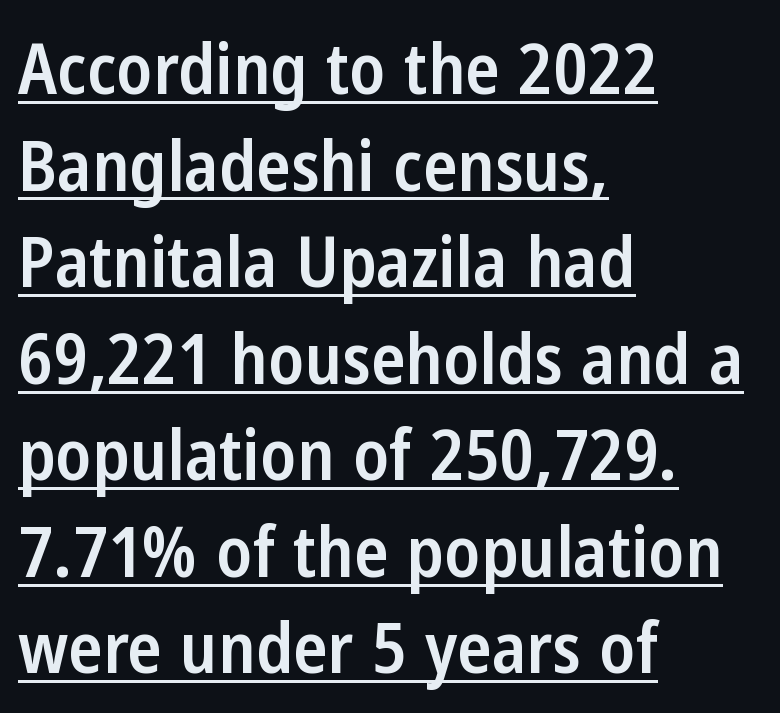
Q: Is the text bold? A: Semi-bold.
Q: Is the text italic (slanted)? A: No, it is upright.
Q: Is the typeface a serif or a sans-serif typeface? A: Sans-serif.
Q: Is the text underlined? A: Yes.
Q: How is the paragraph aligned? A: Left-aligned.
Q: Is the spacing between letters normal or unusually wide? A: Normal.
Q: Is the spacing between lines tight, normal or loose? A: Normal.
Q: Width (condensed, normal, or wide)? A: Condensed.
Q: Stroke contrast? A: Low.
Q: x-height? A: Medium.
Q: Monospaced? A: No.
